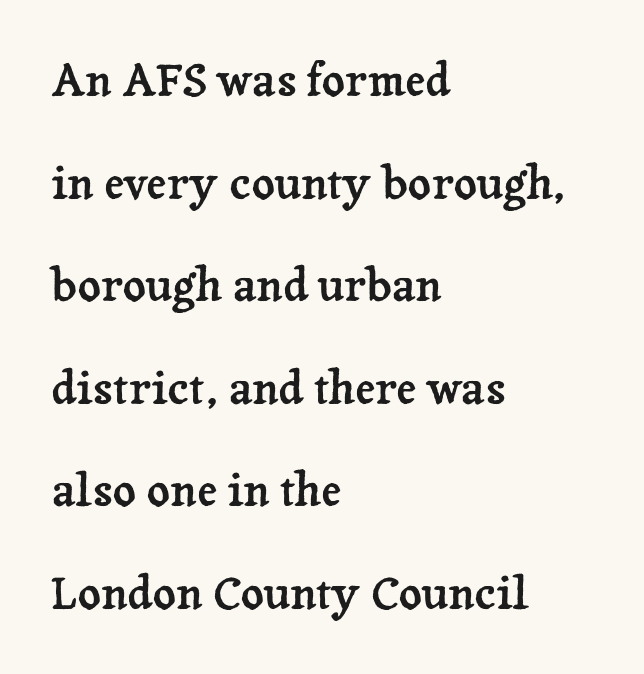
Look at the tracking — it's just the regular setting, nothing added. A typesetter would mark this as roman, not italic. A classic flush-left, rag-right setting is used for this passage. Quick note: interline space is abundant. Just letters on the line, the space beneath them empty. These lines are rendered in a variable-pitch font.
